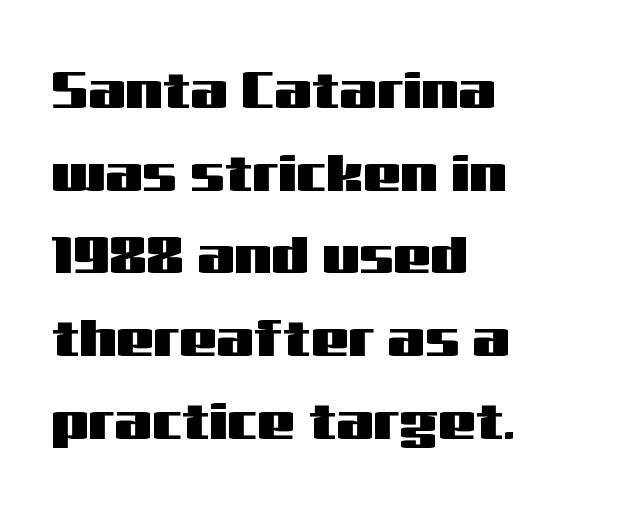
{"serif": "no", "italic": "no", "width": "wide", "stroke_contrast": "medium", "x_height": "medium", "monospaced": "no", "underline": "no", "align": "left", "line_spacing": "normal", "line_spacing_ratio": 1.56, "letter_spacing": "normal", "letter_spacing_em": 0.0, "glyph_px": 53}
